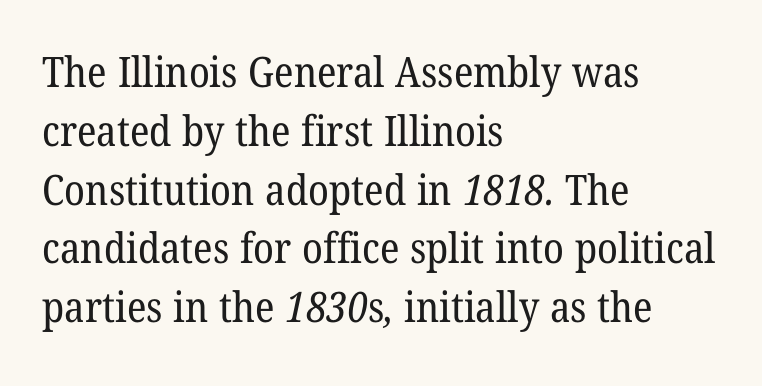
The image shows 42 px regular-weight serif type; set left-aligned, normal line spacing (1.4x), normal letter spacing, not underlined; low stroke contrast and a medium x-height.
